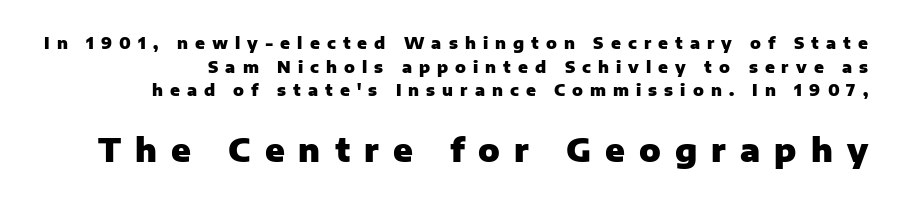
{"serif": "no", "italic": "no", "bold": "yes", "weight": "heavy", "width": "normal", "stroke_contrast": "low", "x_height": "medium", "monospaced": "no", "underline": "no", "line_spacing": "normal", "line_spacing_ratio": 1.48, "letter_spacing": "wide", "letter_spacing_em": 0.44, "larger_block": "second", "size_ratio": 2.0, "glyph_px": 32}
